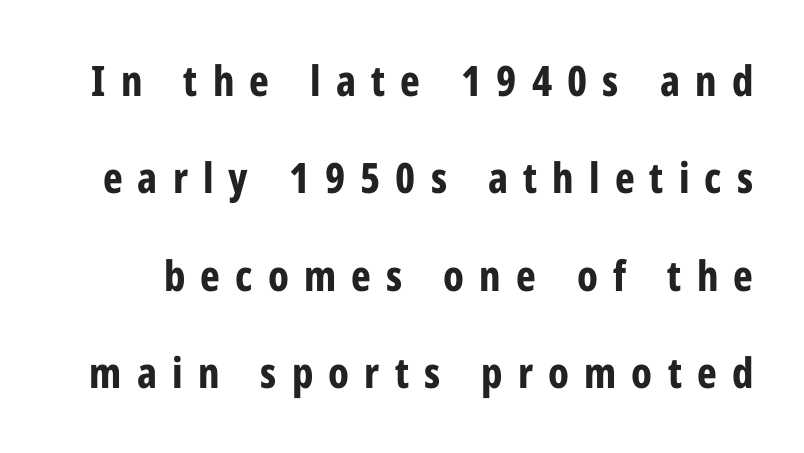
Q: Is the text bold? A: Yes.
Q: Is the text italic (slanted)? A: No, it is upright.
Q: Is the typeface a serif or a sans-serif typeface? A: Sans-serif.
Q: Is the text underlined? A: No.
Q: Is the spacing between letters normal or unusually wide? A: Unusually wide.
Q: Is the spacing between lines tight, normal or loose? A: Loose.
Q: Width (condensed, normal, or wide)? A: Condensed.
Q: Stroke contrast? A: Low.
Q: x-height? A: Medium.
Q: Monospaced? A: No.
